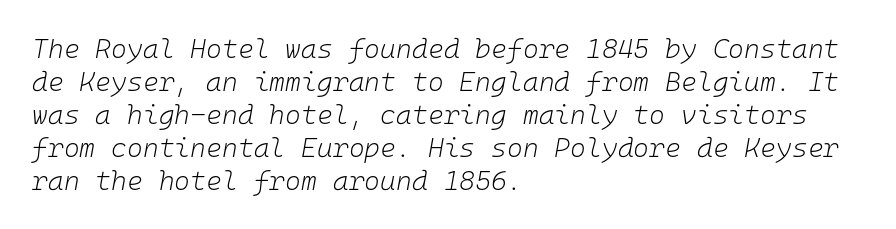
The area under the type is left untouched. Characters are canted at an angle relative to the baseline's perpendicular. The line texture is even and compact thanks to regular tracking. A classic flush-left, rag-right setting is used for this passage. Caption: face not bold, strokes unweighted.
